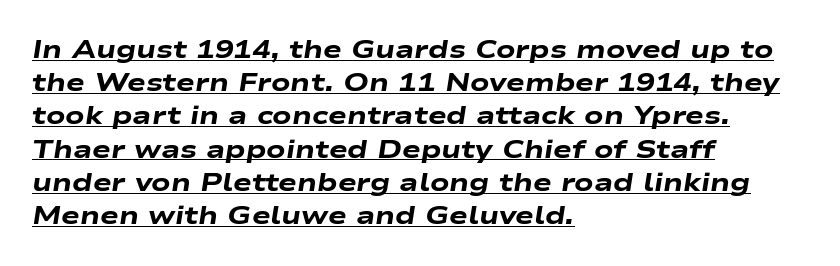
The image shows 25 px bold type, italic (leaning right); set left-aligned, normal line spacing (1.33x), normal letter spacing, underlined.
